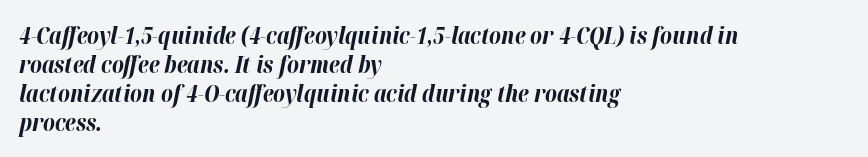
The passage shown is emphatically bold. The space directly below the letters is spotless. Spacing between characters is what you'd get straight out of the box. Successive baselines arrive at the customary interval. Alignment: flush left.
